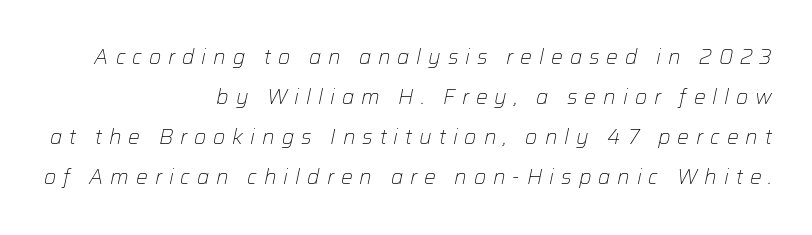
The image shows 21 px text type, italic (leaning right); set right-aligned, loose line spacing (1.91x), unusually wide letter spacing (+0.33 em), not underlined.
